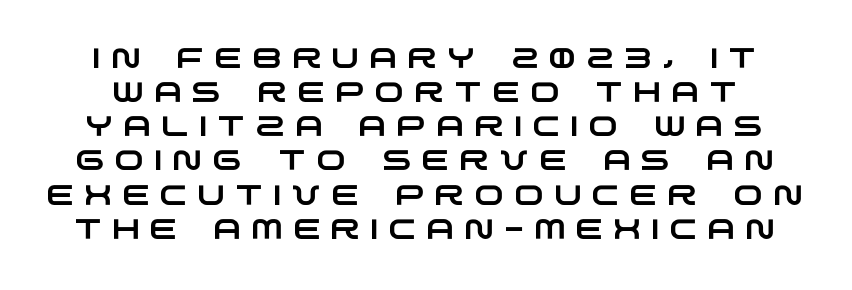
Q: Is the typeface a serif or a sans-serif typeface? A: Sans-serif.
Q: Is the text underlined? A: No.
Q: Is the spacing between letters normal or unusually wide? A: Unusually wide.
Q: Width (condensed, normal, or wide)? A: Wide.
Q: Stroke contrast? A: Low.
Q: x-height? A: Large.
Q: Monospaced? A: No.
